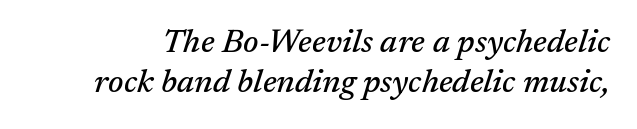
Q: Is the text italic (slanted)? A: Yes, it leans right by about 17 degrees.
Q: Is the typeface a serif or a sans-serif typeface? A: Serif.
Q: Is the text underlined? A: No.
Q: Is the spacing between letters normal or unusually wide? A: Normal.
Q: Width (condensed, normal, or wide)? A: Normal.
Q: Stroke contrast? A: Medium.
Q: x-height? A: Medium.
Q: Monospaced? A: No.
